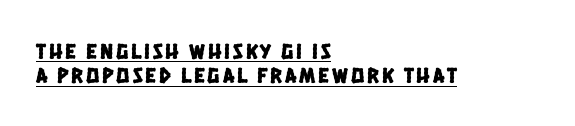
Short and long lines alike share a common starting point at left. The passage shown stacks its lines with hardly any gap. Notice how a bar underscores the lettering throughout.
